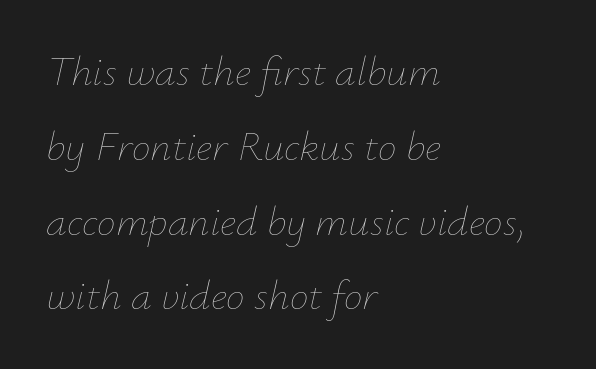
The image shows 42 px thin type, italic (leaning right); set left-aligned, line spacing 1.78x, normal letter spacing, not underlined; low stroke contrast and a small x-height.
